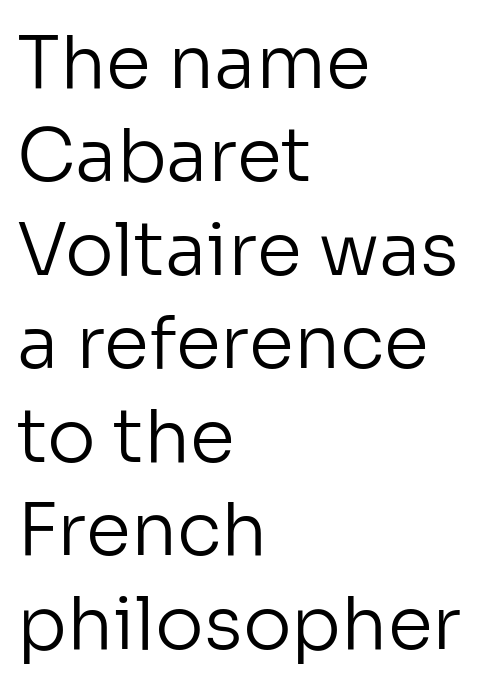
{"serif": "no", "italic": "no", "bold": "no", "weight": "regular", "width": "normal", "stroke_contrast": "low", "x_height": "medium", "monospaced": "no", "underline": "no", "align": "left", "line_spacing": "normal", "line_spacing_ratio": 1.28, "letter_spacing": "normal", "letter_spacing_em": 0.0, "glyph_px": 73}
